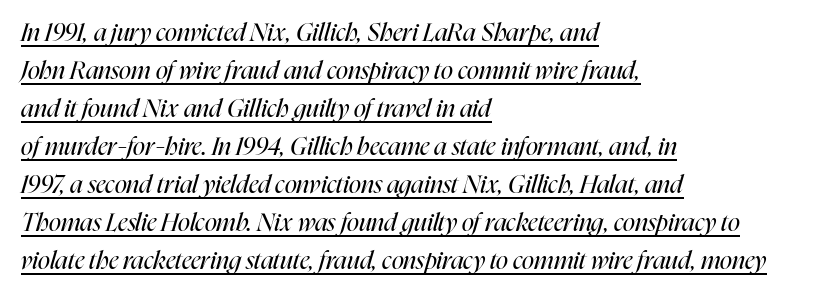
Nobody touched the tracking dial on this one. A light-to-regular cut is what we see here. These lines sit exactly where default settings would place them. Descenders here cross a horizontal rule under the line.
